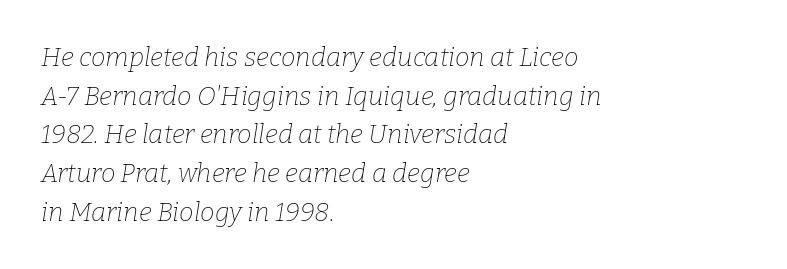
One-word summary of the alignment: left. The letters are slanted; this is an italic face. Successive baselines arrive at the customary interval. Does extra space separate the letters? No, they use regular spacing. Heft: none added — not bold. Descenders hang freely into open space.
